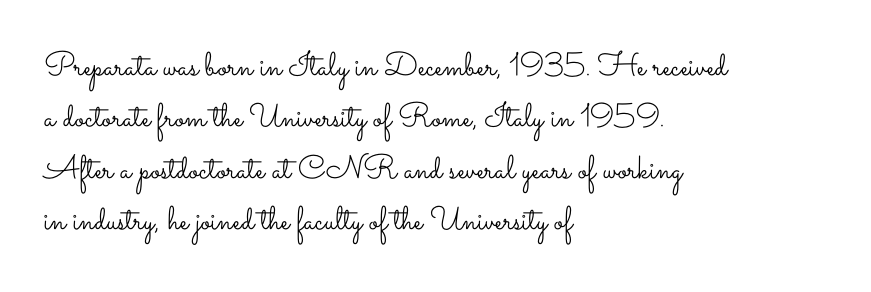
{"bold": "no", "weight": "light", "width": "wide", "stroke_contrast": "low", "x_height": "small", "monospaced": "no", "underline": "no", "align": "left", "line_spacing": "normal", "line_spacing_ratio": 1.56, "letter_spacing": "normal", "letter_spacing_em": 0.0, "glyph_px": 33}
